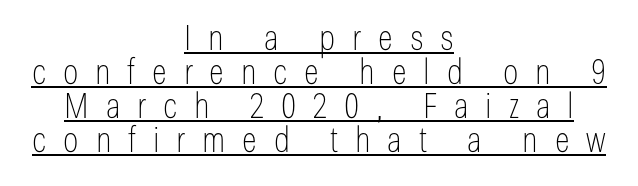
Q: Is the text bold? A: No.
Q: Is the text italic (slanted)? A: No, it is upright.
Q: Is the typeface a serif or a sans-serif typeface? A: Sans-serif.
Q: Is the text underlined? A: Yes.
Q: How is the paragraph aligned? A: Centered.
Q: Is the spacing between letters normal or unusually wide? A: Unusually wide.
Q: Is the spacing between lines tight, normal or loose? A: Tight.
Q: Width (condensed, normal, or wide)? A: Condensed.
Q: Stroke contrast? A: Low.
Q: x-height? A: Medium.
Q: Monospaced? A: No.
